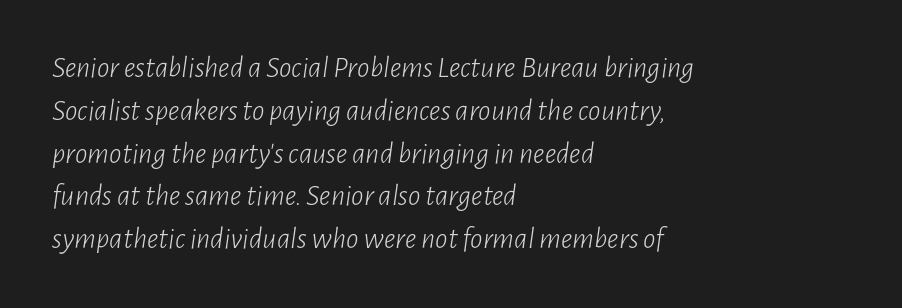
The space beneath each line is pristine and unruled. A typesetter would call this proportional, since set widths differ per character. The line-height multiplier appears to be the usual default. Is this a heavy cut? Hardly; it is regular or lighter. Honestly, the letter spacing is just normal — you wouldn't notice it. When letters slant like this, we call the style italic.
